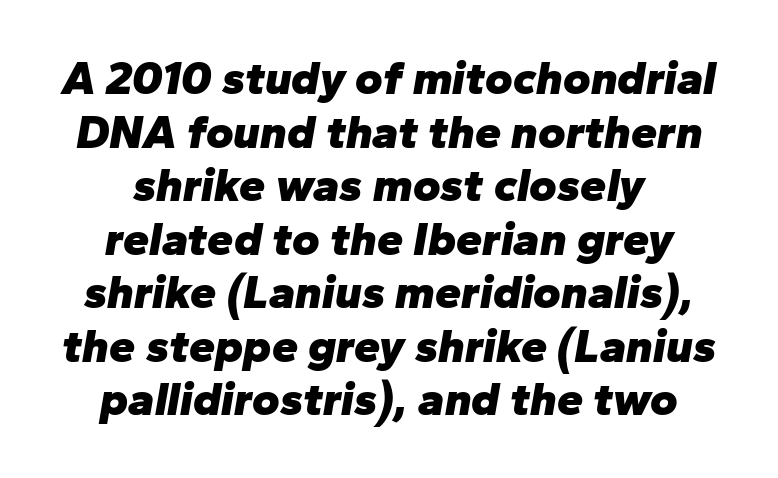
The image shows 47 px heavy type, italic (leaning right); set centered, tight line spacing (1.14x), normal letter spacing, not underlined; low stroke contrast and a medium x-height.
